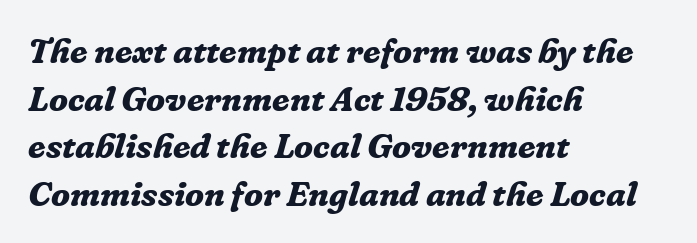
Q: Is the text bold? A: Yes.
Q: Is the text italic (slanted)? A: Yes, it leans right by about 16 degrees.
Q: Is the typeface a serif or a sans-serif typeface? A: Serif.
Q: Is the text underlined? A: No.
Q: How is the paragraph aligned? A: Left-aligned.
Q: Is the spacing between letters normal or unusually wide? A: Normal.
Q: Is the spacing between lines tight, normal or loose? A: Normal.
Q: Width (condensed, normal, or wide)? A: Normal.
Q: Stroke contrast? A: Low.
Q: x-height? A: Medium.
Q: Monospaced? A: No.
